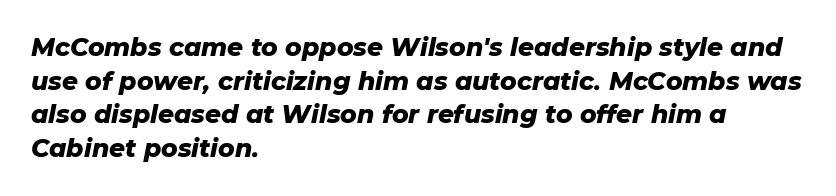
The image shows 25 px bold type, italic (leaning right); set left-aligned, normal line spacing (1.35x), normal letter spacing, not underlined.
